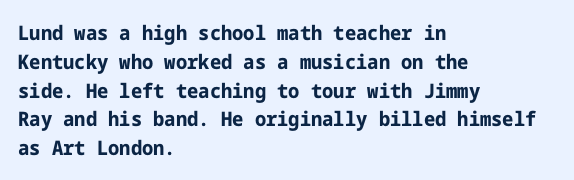
Line starts are locked; line ends wander. Bold? Absolutely — the strokes are thick and heavy. Nobody touched the tracking dial on this one. Bare-footed words on every line. These lines sit exactly where default settings would place them.
